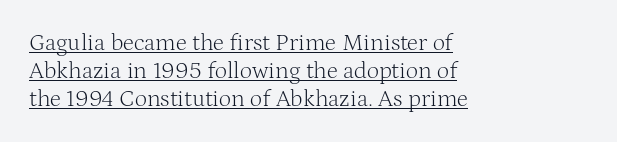
The image shows 24 px text type, upright; set left-aligned, line spacing 1.16x, normal letter spacing, underlined.
